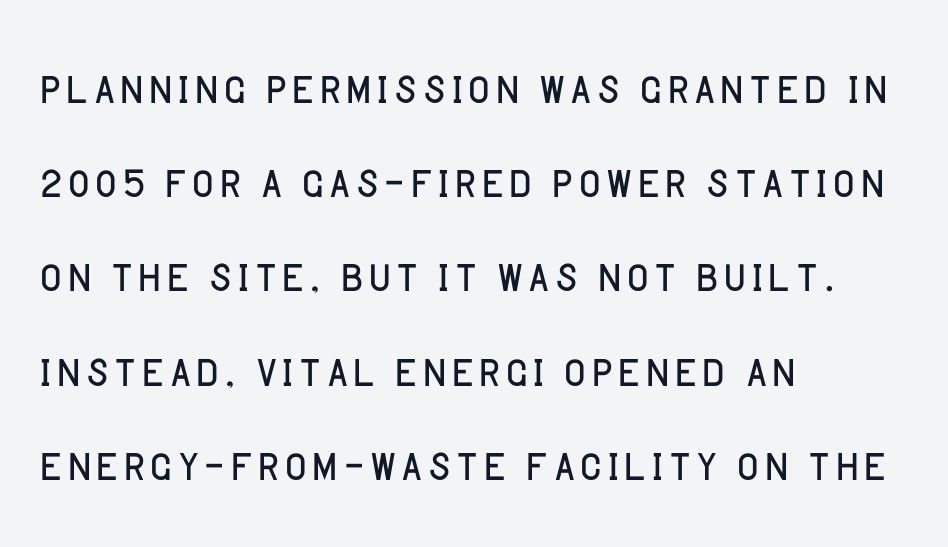
{"serif": "no", "italic": "no", "bold": "no", "weight": "light", "width": "normal", "stroke_contrast": "low", "x_height": "large", "monospaced": "no", "underline": "no", "align": "left", "line_spacing": "normal", "line_spacing_ratio": 1.57, "letter_spacing": "normal", "letter_spacing_em": 0.0, "glyph_px": 60}
